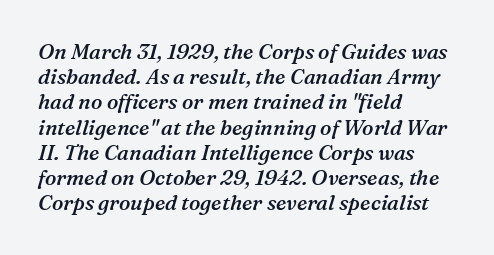
{"italic": "yes", "lean": "right", "slant_degrees": 16, "bold": "semi", "underline": "no", "align": "left", "line_spacing_ratio": 1.2, "letter_spacing": "normal", "letter_spacing_em": 0.0, "glyph_px": 21}
